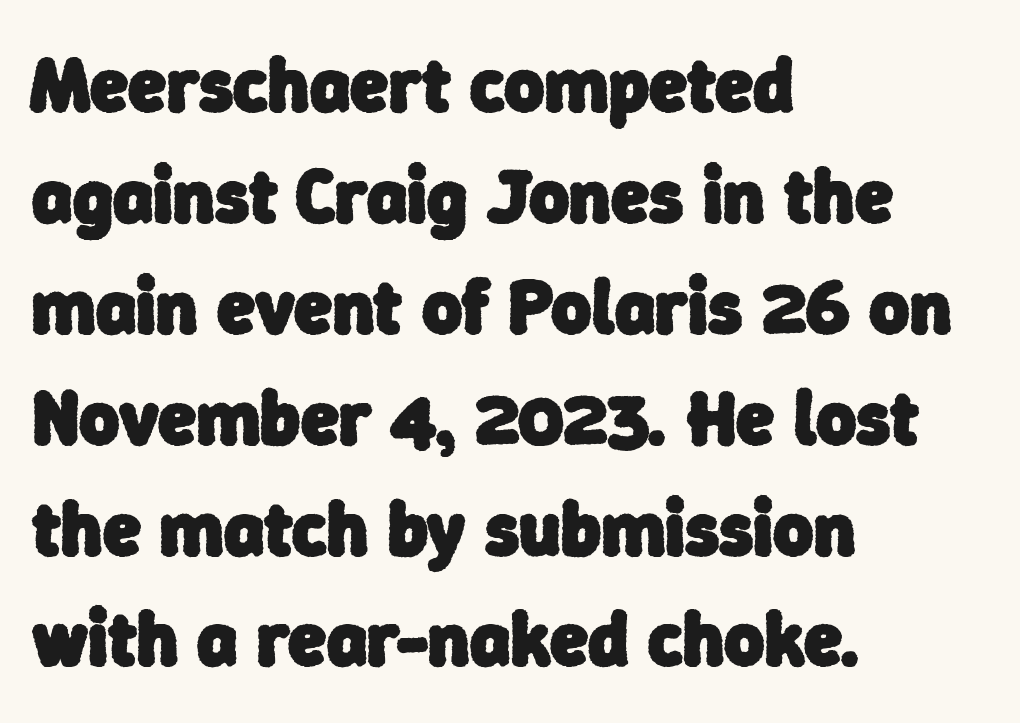
The image shows 77 px heavy sans-serif type; set left-aligned, normal line spacing (1.44x), normal letter spacing, not underlined; low stroke contrast and a medium x-height.
